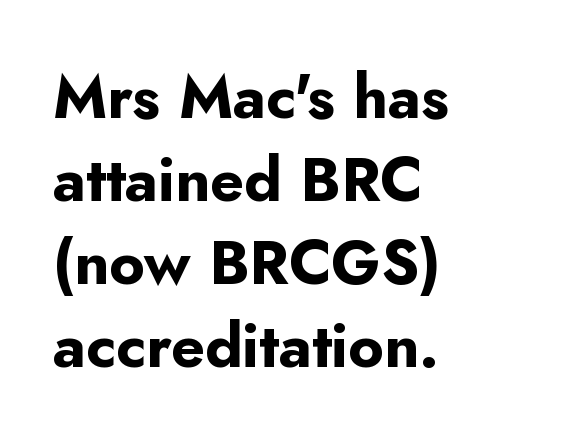
The image shows 61 px bold sans-serif type, upright; set left-aligned, normal line spacing (1.36x), normal letter spacing, not underlined; low stroke contrast and a small x-height.
